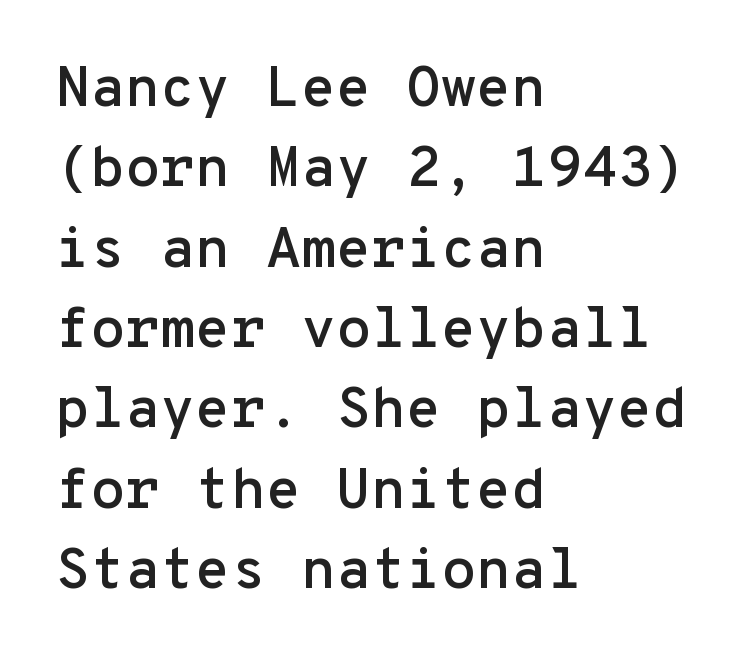
A roman cut, with each character standing at attention. The passage is arranged the way most books set body copy — flush left. Is there much room between lines? A standard amount, neither cramped nor airy. Look at the tracking — it's just the regular setting, nothing added.
